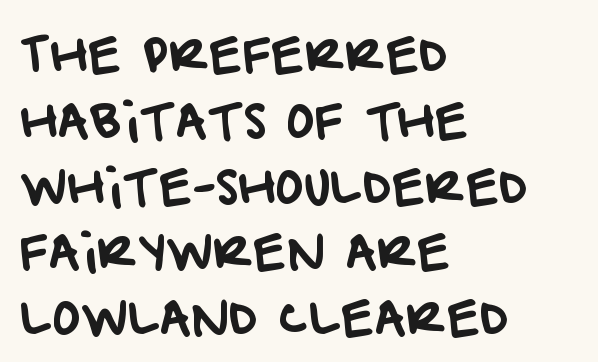
{"serif": "no", "width": "normal", "stroke_contrast": "low", "x_height": "large", "monospaced": "no", "underline": "no", "align": "left", "line_spacing": "normal", "line_spacing_ratio": 1.37, "letter_spacing": "normal", "letter_spacing_em": 0.0, "glyph_px": 48}
